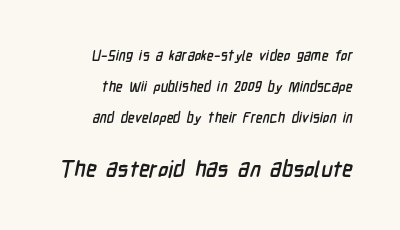
Chunky letters — that's bold for sure. A student would notice the bottom passage is typeset larger than what precedes it. A great deal of white space separates one row of letters from the next. The string is rendered with underlining switched off. Caption: standard tracking, unaltered.
